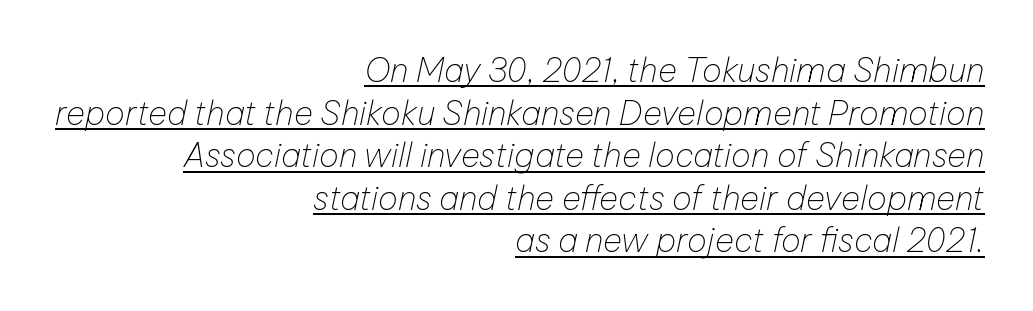
One glance says typical: line gaps are just what's usual. This sample carries an underscore along the baseline area. In terms of letterspacing, this is plain default setting. Caption: face not bold, strokes unweighted. This sample uses an oblique cut, with every glyph tilted off the vertical.
